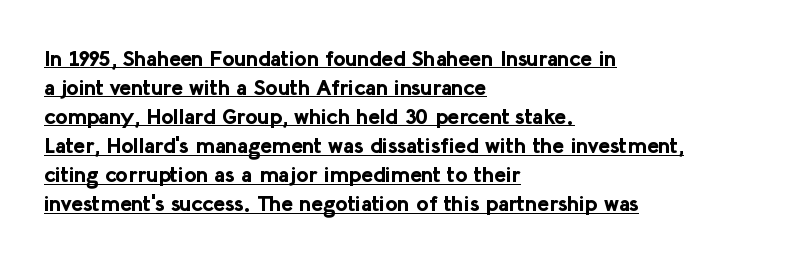
In terms of letterspacing, this is plain default setting. Regarding leading, the lines here are spaced in the standard way. These lines stack with their left ends in a neat column. Every character sits straight up, as roman type does. Has an underline been added? It has. On the weight axis this lands at bold, roughly 700.
